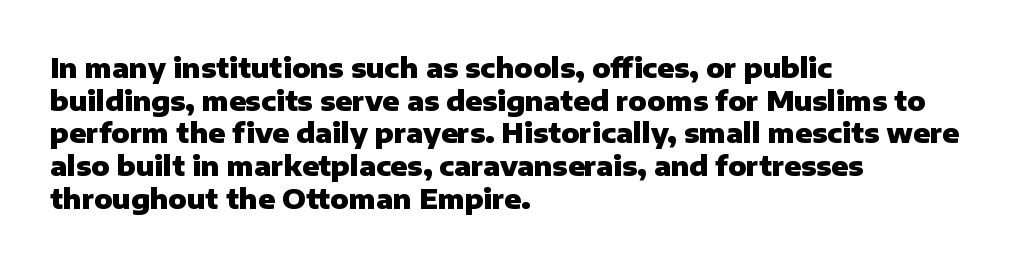
Q: Is the text bold? A: Yes.
Q: Is the text italic (slanted)? A: No, it is upright.
Q: Is the text underlined? A: No.
Q: How is the paragraph aligned? A: Left-aligned.
Q: Is the spacing between letters normal or unusually wide? A: Normal.
